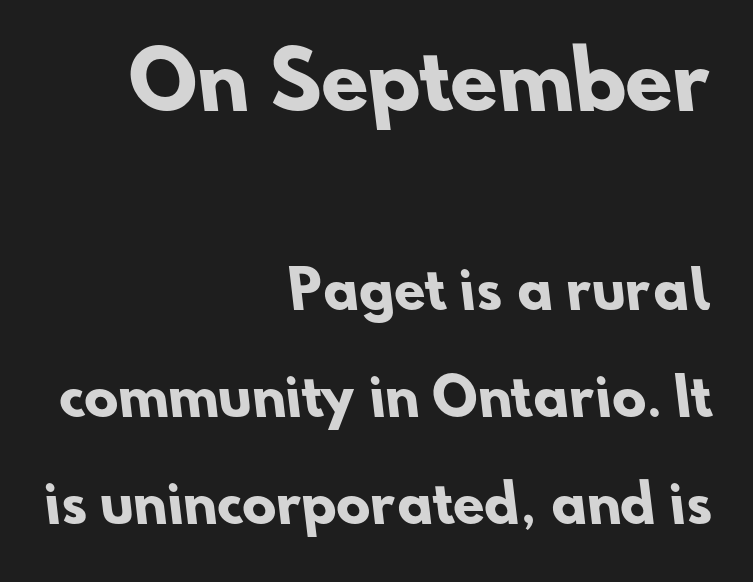
The image shows 77 px heavy sans-serif type; set right-aligned, loose line spacing (2.1x), normal letter spacing, not underlined; the first (top) block is 1.51x larger; low stroke contrast and a small x-height.
